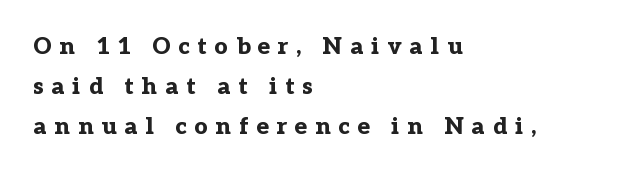
{"italic": "no", "bold": "yes", "underline": "no", "align": "left", "line_spacing_ratio": 1.75, "letter_spacing": "wide", "letter_spacing_em": 0.35, "glyph_px": 23}
